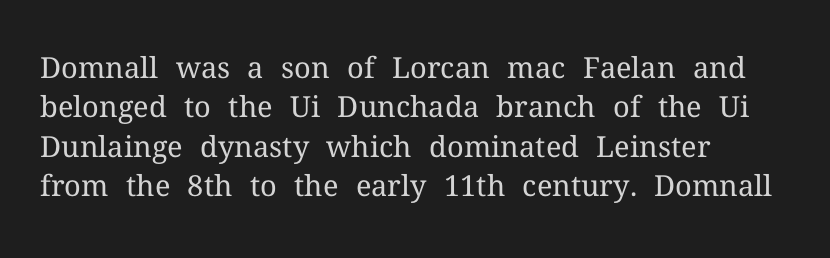
{"serif": "yes", "italic": "no", "bold": "no", "weight": "regular", "width": "normal", "stroke_contrast": "medium", "x_height": "medium", "monospaced": "no", "underline": "no", "align": "left", "line_spacing": "normal", "line_spacing_ratio": 1.36, "letter_spacing": "normal", "letter_spacing_em": 0.0, "glyph_px": 29}
